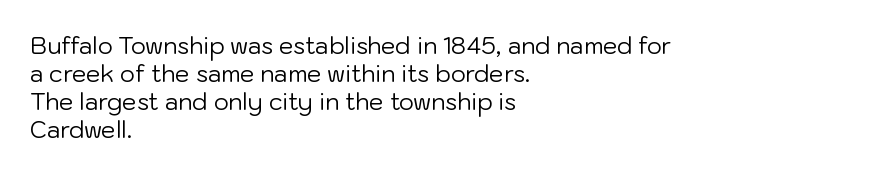
Q: Is the text bold? A: No.
Q: Is the text italic (slanted)? A: No, it is upright.
Q: Is the text underlined? A: No.
Q: How is the paragraph aligned? A: Left-aligned.
Q: Is the spacing between letters normal or unusually wide? A: Normal.
